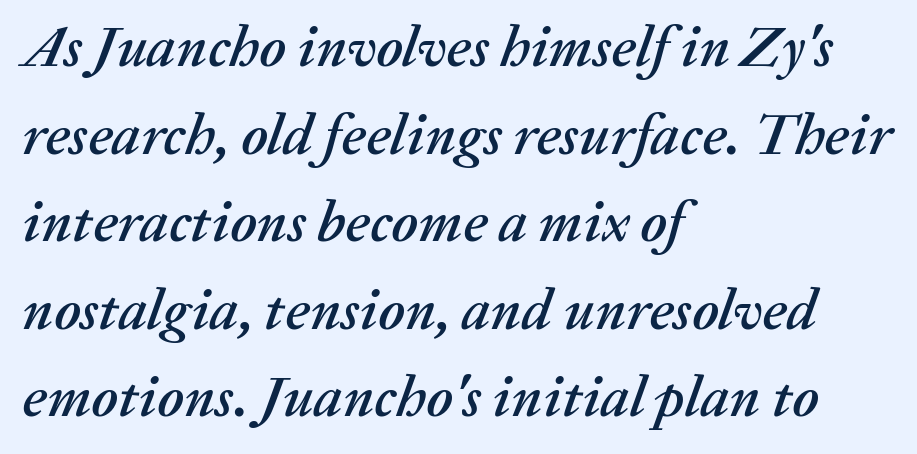
The passage shown is typed in a proportional face where columns would drift. The lines sit at an ordinary, default distance from one another. This is oblique type, the kind used for emphasis or titles. Inter-character spacing is left at the font's built-in metrics. The passage shown is not underscored anywhere. The lines in this sample share a left origin and differ only in where they stop.
